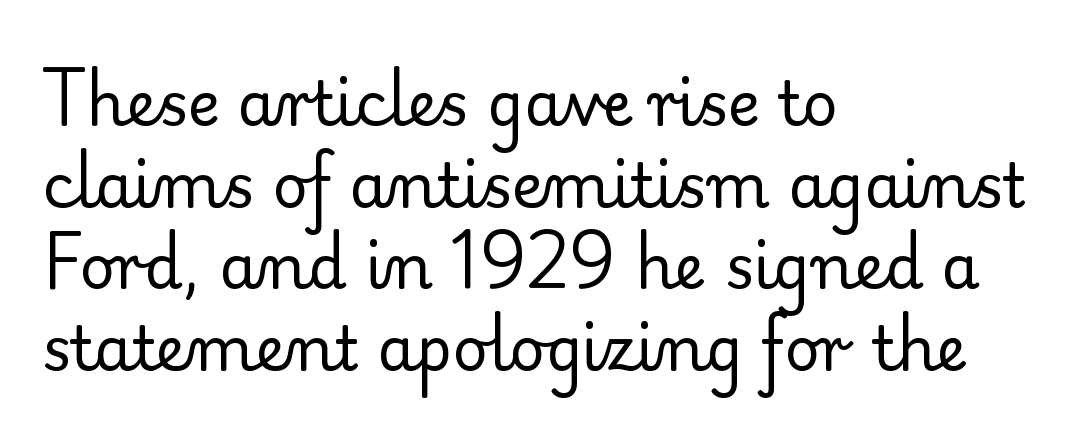
Casual observation: everything's shoved over to the left. Summary of weight: not heavy and not bold. To sum up the face: it has serifs. The type sits square on the baseline with zero lean. There is no visible air inserted between adjacent glyphs. You could not count columns in this text — the font is proportionally spaced.
